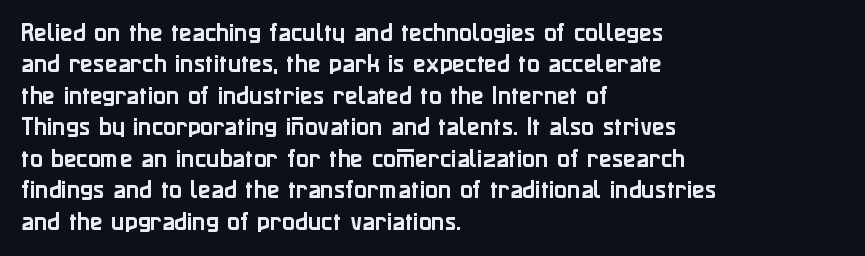
{"italic": "no", "underline": "no", "align": "left", "line_spacing": "normal", "line_spacing_ratio": 1.5, "letter_spacing": "normal", "letter_spacing_em": 0.0, "glyph_px": 21}
